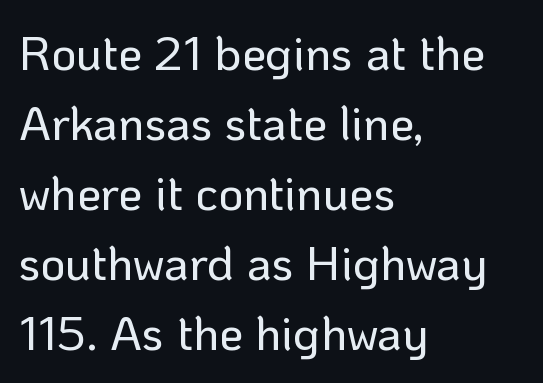
The image shows 48 px sans-serif type, upright; set left-aligned, normal line spacing (1.46x), normal letter spacing, not underlined; low stroke contrast and a medium x-height.
